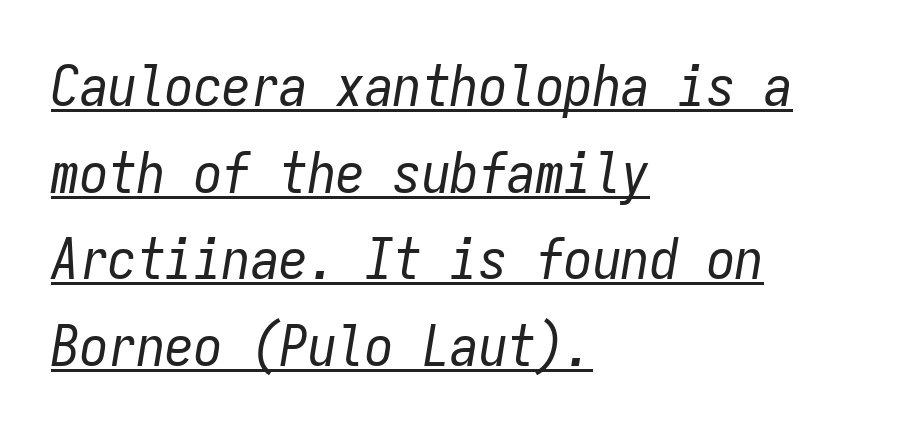
The image shows 57 px regular-weight, condensed type, italic (leaning right), monospaced; set left-aligned, normal line spacing (1.52x), normal letter spacing, underlined; low stroke contrast and a medium x-height.
